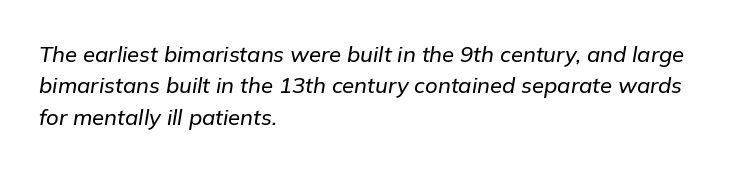
Q: Is the text italic (slanted)? A: Yes, it leans right by about 9 degrees.
Q: Is the text underlined? A: No.
Q: How is the paragraph aligned? A: Left-aligned.
Q: Is the spacing between letters normal or unusually wide? A: Normal.
Q: Is the spacing between lines tight, normal or loose? A: Normal.
